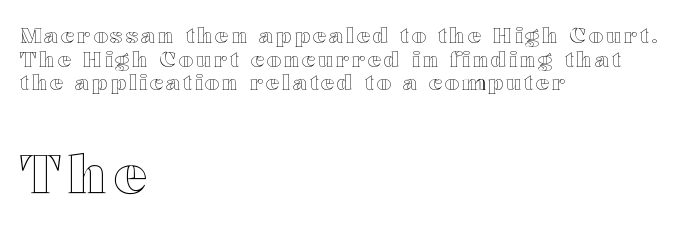
Each row of text sits above clean, open space. Block two is the big one; block one sits smaller above it. In terms of leading, this rendering errs on the cramped side. The axis of the letterforms is exactly vertical. Varying glyph widths throughout — classic text-font behaviour.
